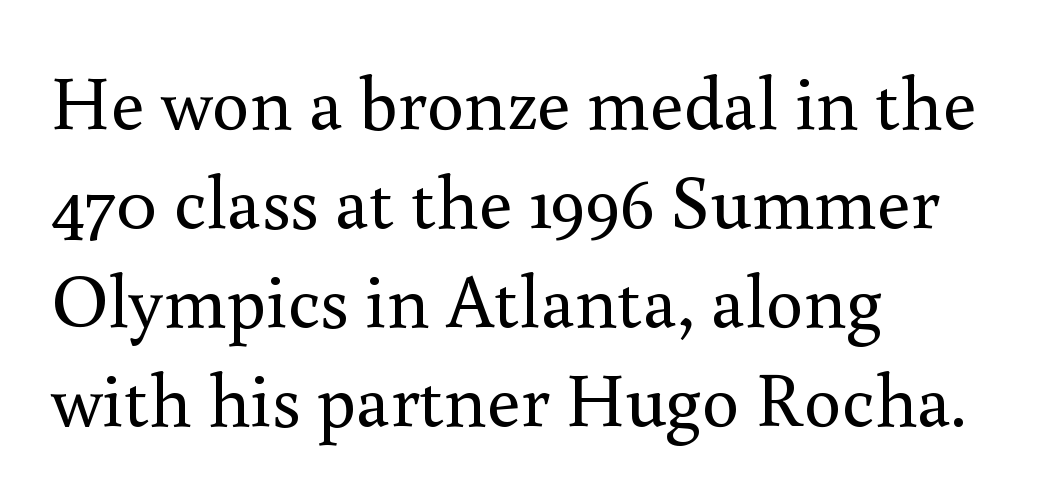
The image shows 75 px regular-weight serif type, upright; set left-aligned, normal line spacing (1.32x), normal letter spacing, not underlined; medium stroke contrast and a small x-height.
